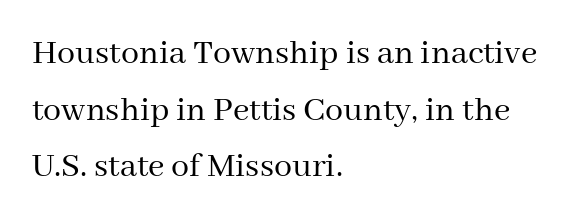
Nobody touched the tracking dial on this one. A typesetter would call this leading conventional body-copy spacing. Character widths vary here, with narrow letters taking less room than wide ones. Typeset ragged right — the left edge is the straight one. To sum up the face: it has serifs. A clean baseline with only descenders dipping below it.
